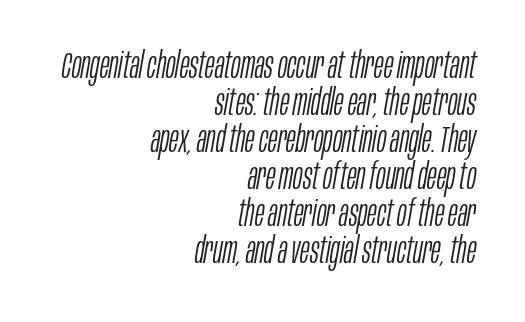
Q: Is the text bold? A: No.
Q: Is the text italic (slanted)? A: Yes, it leans right by about 10 degrees.
Q: Is the text underlined? A: No.
Q: How is the paragraph aligned? A: Right-aligned.
Q: Is the spacing between letters normal or unusually wide? A: Normal.
Q: Is the spacing between lines tight, normal or loose? A: Tight.
Q: Width (condensed, normal, or wide)? A: Condensed.
Q: Stroke contrast? A: Low.
Q: x-height? A: Large.
Q: Monospaced? A: No.
